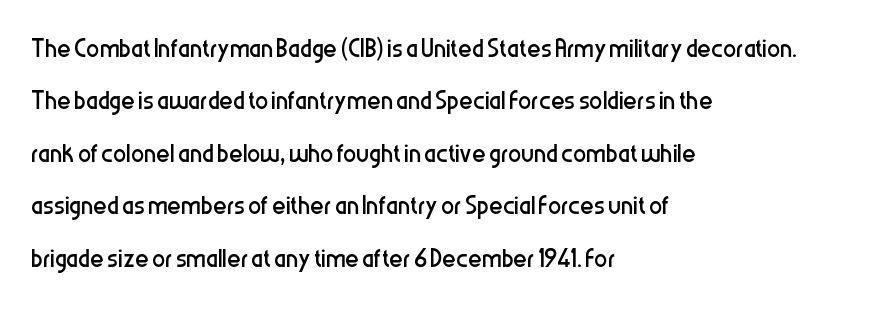
{"serif": "no", "italic": "no", "bold": "no", "weight": "regular", "width": "condensed", "stroke_contrast": "low", "x_height": "medium", "monospaced": "no", "underline": "no", "align": "left", "line_spacing": "normal", "line_spacing_ratio": 1.59, "letter_spacing": "normal", "letter_spacing_em": 0.0, "glyph_px": 33}
